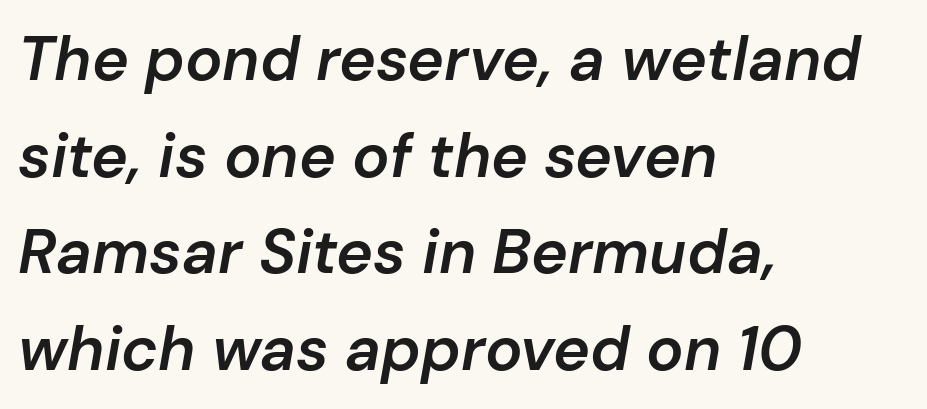
The image shows 62 px semibold type, italic (leaning right); set left-aligned, normal line spacing (1.56x), normal letter spacing, not underlined; low stroke contrast and a medium x-height.
